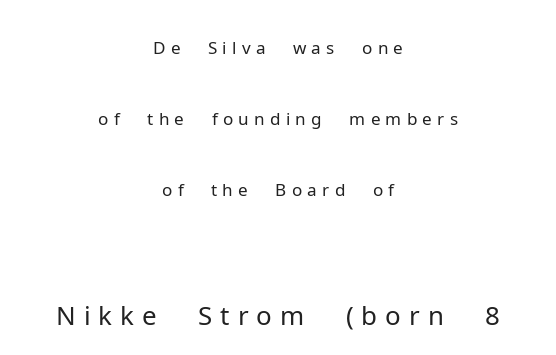
The image shows 53 px light sans-serif type, upright; set centered, loose line spacing (2.03x), not underlined; the second (bottom) block is 1.51x larger; low stroke contrast and a medium x-height.
